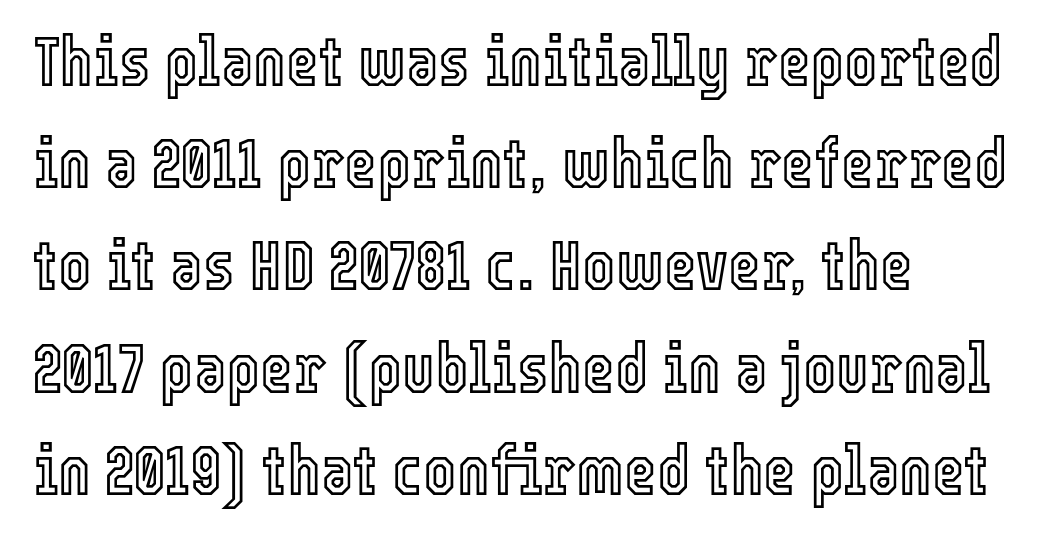
Layout note: lines flush left. It's the straight-up-and-down kind of type. Decoration check: the copy has no underline. These lines are rendered in a variable-pitch font. In terms of leading, this rendering sits right in the middle.
